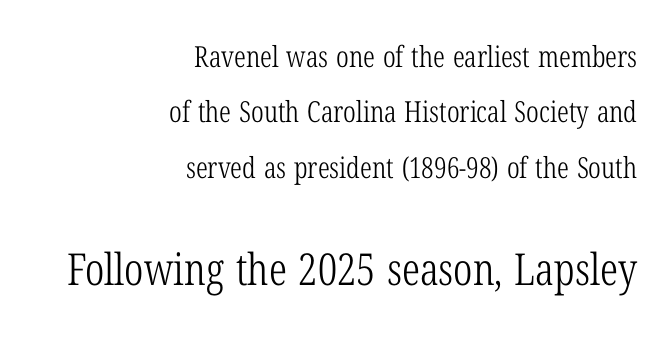
{"serif": "yes", "italic": "no", "bold": "no", "weight": "light", "width": "condensed", "stroke_contrast": "low", "x_height": "medium", "monospaced": "no", "underline": "no", "align": "right", "line_spacing": "loose", "line_spacing_ratio": 1.91, "letter_spacing": "normal", "letter_spacing_em": 0.0, "larger_block": "second", "size_ratio": 1.52, "glyph_px": 44}
